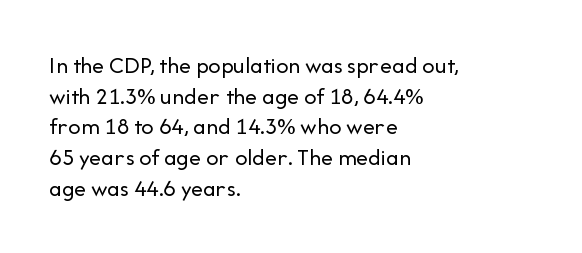
Is the type heavy? It reads as light-to-regular instead. Leftover space on each line is placed entirely after the last word. Characters follow at the spacing the type designer built in. The passage shown stacks its lines at a standard gap.
